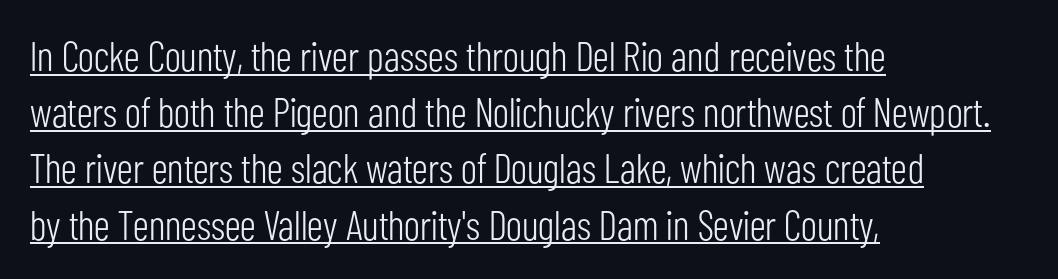
Q: Is the text bold? A: No.
Q: Is the text italic (slanted)? A: No, it is upright.
Q: Is the typeface a serif or a sans-serif typeface? A: Sans-serif.
Q: Is the text underlined? A: Yes.
Q: How is the paragraph aligned? A: Left-aligned.
Q: Is the spacing between letters normal or unusually wide? A: Normal.
Q: Is the spacing between lines tight, normal or loose? A: Normal.
Q: Width (condensed, normal, or wide)? A: Condensed.
Q: Stroke contrast? A: Low.
Q: x-height? A: Medium.
Q: Monospaced? A: No.
